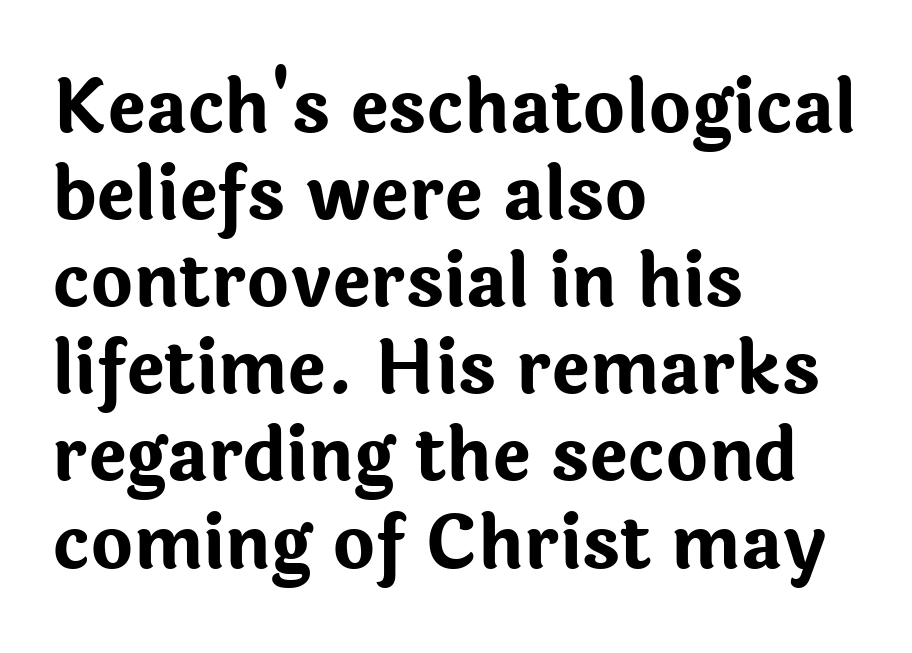
Q: Is the text bold? A: Yes.
Q: Is the text italic (slanted)? A: No, it is upright.
Q: Is the typeface a serif or a sans-serif typeface? A: Sans-serif.
Q: Is the text underlined? A: No.
Q: How is the paragraph aligned? A: Left-aligned.
Q: Is the spacing between letters normal or unusually wide? A: Normal.
Q: Width (condensed, normal, or wide)? A: Normal.
Q: Stroke contrast? A: Low.
Q: x-height? A: Medium.
Q: Monospaced? A: No.
